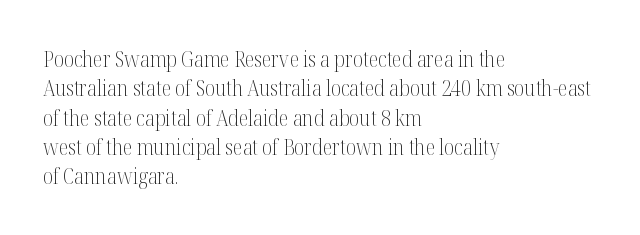
Caption: face not bold, strokes unweighted. Whoever set this chose a conventional vertical rhythm. This sample uses plain, unmodified letter spacing. The lettering stays uniformly vertical, giving the passage a roman look. Rule under the text: the space is simply empty.
